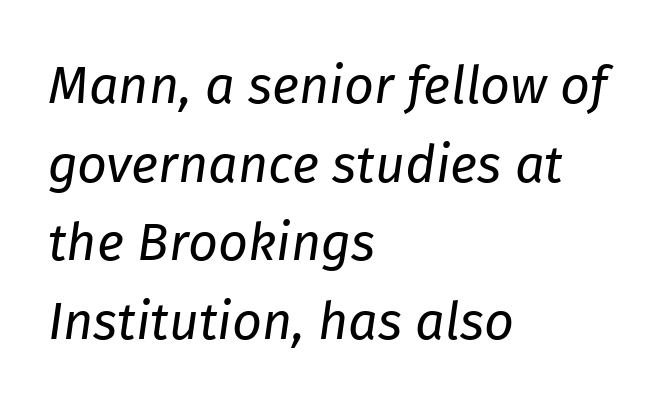
Q: Is the text bold? A: No.
Q: Is the text italic (slanted)? A: Yes, it leans right by about 8 degrees.
Q: Is the text underlined? A: No.
Q: How is the paragraph aligned? A: Left-aligned.
Q: Is the spacing between letters normal or unusually wide? A: Normal.
Q: Is the spacing between lines tight, normal or loose? A: Normal.
Q: Width (condensed, normal, or wide)? A: Normal.
Q: Stroke contrast? A: Low.
Q: x-height? A: Medium.
Q: Monospaced? A: No.
